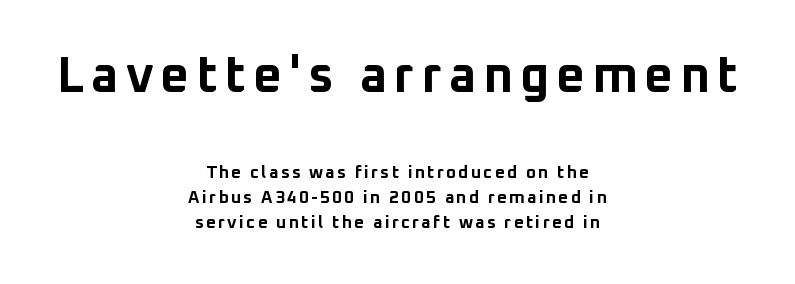
Each letter's strokes conclude bluntly, with no projecting serifs. The baseline area is clear. The axis of the letterforms is exactly vertical. The block sitting higher on the canvas is the one with enlarged characters. The typesetter chose a symmetrical, centered arrangement here.
